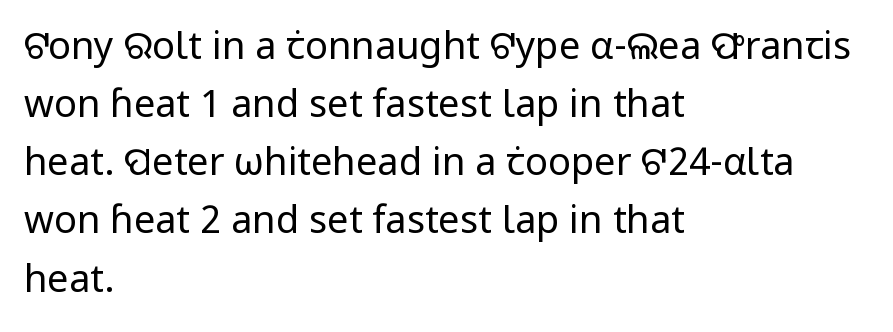
The image shows 38 px regular-weight sans-serif type, upright; set left-aligned, normal line spacing (1.53x), normal letter spacing, not underlined; low stroke contrast and a medium x-height.
